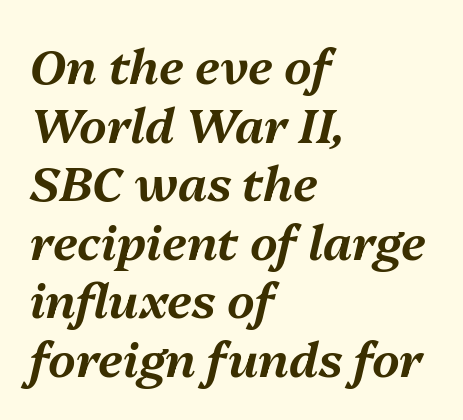
{"italic": "yes", "lean": "right", "slant_degrees": 13, "width": "normal", "stroke_contrast": "medium", "x_height": "medium", "monospaced": "no", "underline": "no", "align": "left", "line_spacing_ratio": 1.22, "letter_spacing": "normal", "letter_spacing_em": 0.0, "glyph_px": 48}
